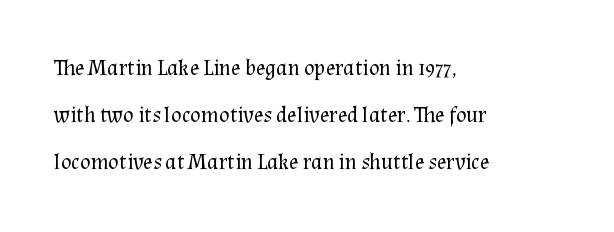
{"italic": "no", "bold": "no", "underline": "no", "align": "left", "line_spacing": "loose", "line_spacing_ratio": 2.14, "letter_spacing": "normal", "letter_spacing_em": 0.0, "glyph_px": 22}
